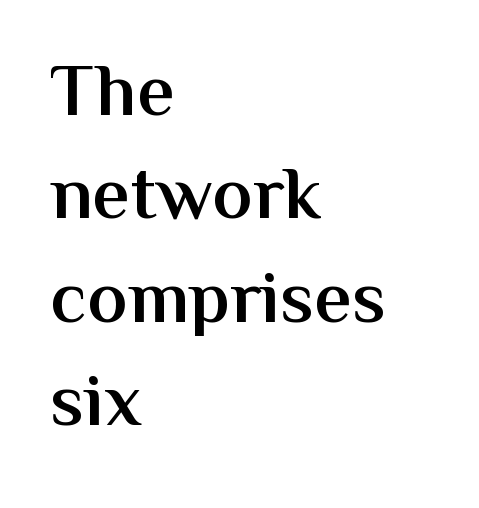
The image shows 75 px semibold sans-serif type, upright; set left-aligned, normal line spacing (1.38x), normal letter spacing, not underlined; medium stroke contrast and a medium x-height.
